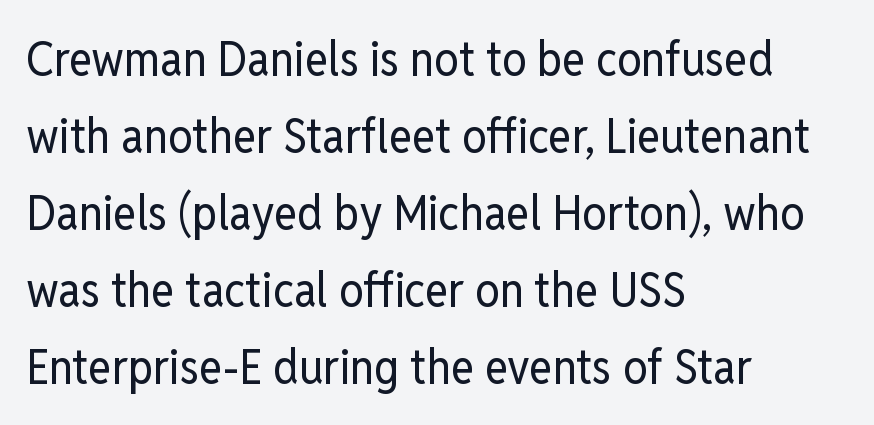
Line beginnings align vertically; line endings do not. The typography opts for an upright posture over an oblique one. Is there much room between lines? A standard amount, neither cramped nor airy. The font sits on the lighter half of the weight spectrum, regular included. Proportional: the letters do not fall into vertical columns. Typographically, this falls in the sans-serif category.
